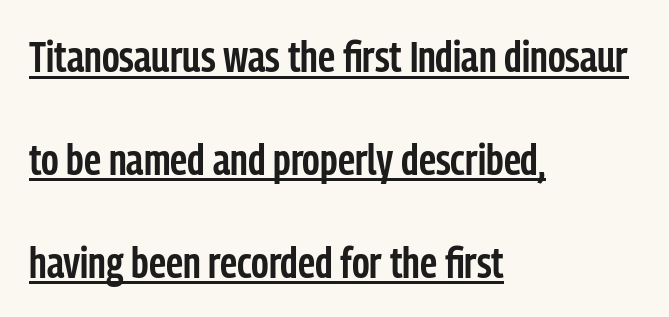
The image shows 44 px semibold, condensed sans-serif type, upright; set left-aligned, loose line spacing (2.34x), normal letter spacing, underlined; low stroke contrast and a medium x-height.
